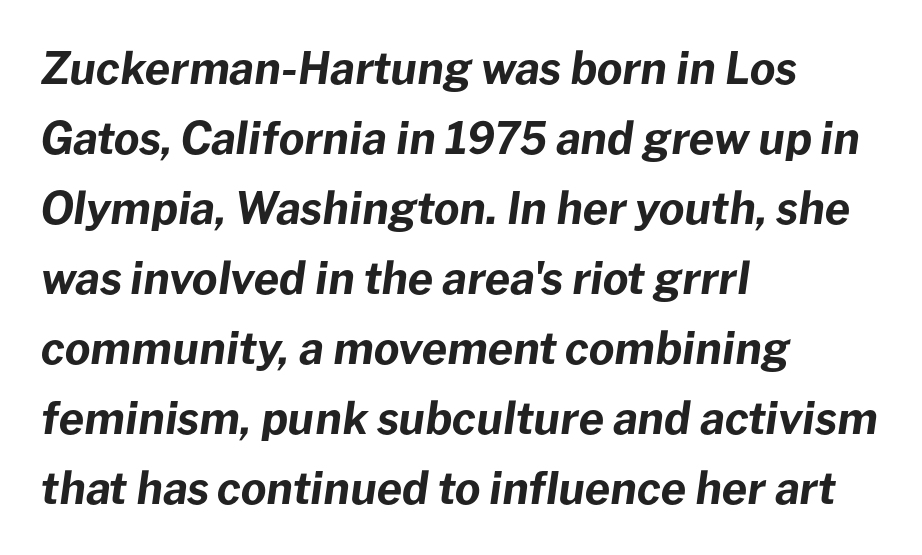
The image shows 44 px bold type, italic (leaning right); set left-aligned, normal line spacing (1.59x), normal letter spacing, not underlined; low stroke contrast and a medium x-height.
